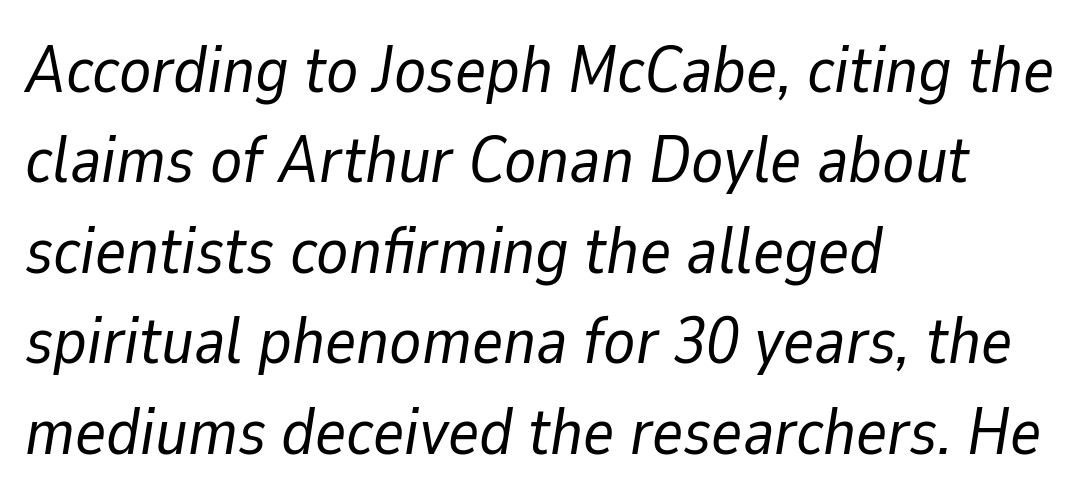
The image shows 66 px regular-weight type, italic (leaning right); set left-aligned, normal line spacing (1.37x), normal letter spacing, not underlined; low stroke contrast and a medium x-height.
